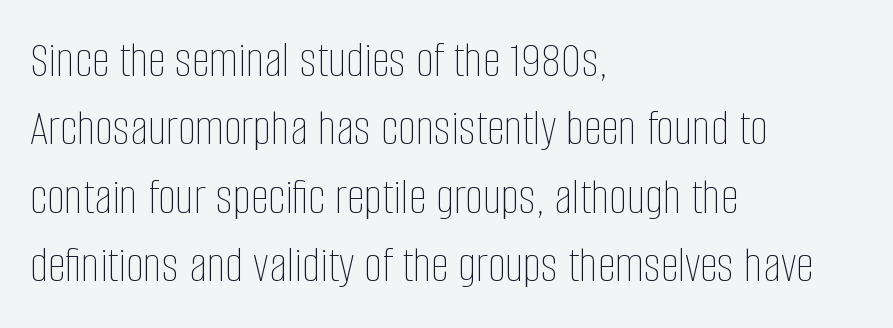
{"italic": "no", "bold": "no", "weight": "thin", "width": "condensed", "stroke_contrast": "low", "x_height": "large", "monospaced": "no", "underline": "no", "align": "left", "line_spacing": "normal", "line_spacing_ratio": 1.34, "letter_spacing": "normal", "letter_spacing_em": 0.0, "glyph_px": 51}
